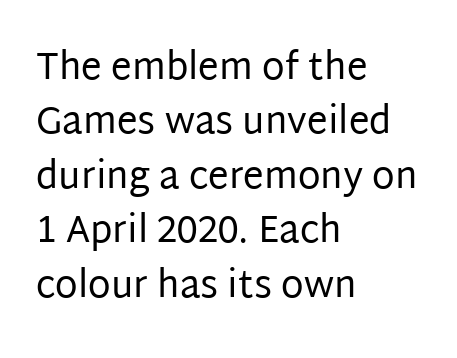
The image shows 37 px regular-weight sans-serif type, upright; set left-aligned, normal line spacing (1.47x), normal letter spacing, not underlined; low stroke contrast and a large x-height.
